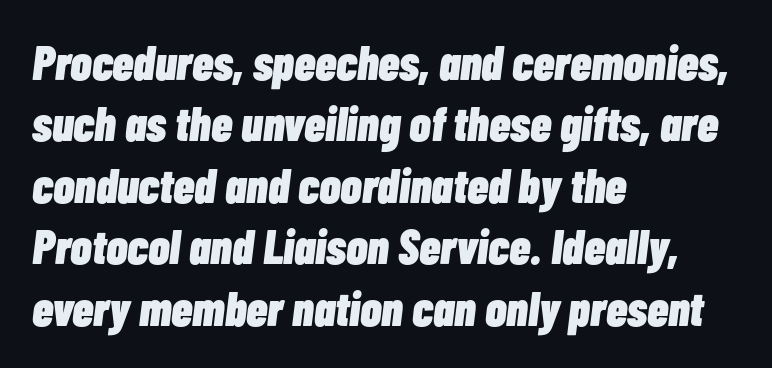
{"italic": "yes", "lean": "right", "slant_degrees": 7, "bold": "yes", "weight": "heavy", "width": "condensed", "stroke_contrast": "low", "x_height": "medium", "monospaced": "no", "underline": "no", "align": "left", "line_spacing": "normal", "line_spacing_ratio": 1.28, "letter_spacing": "normal", "letter_spacing_em": 0.0, "glyph_px": 48}
